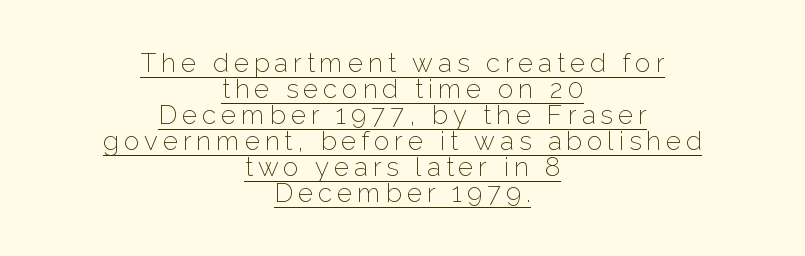
{"italic": "no", "bold": "no", "underline": "yes", "align": "center", "line_spacing": "tight", "line_spacing_ratio": 1.0, "glyph_px": 26}
